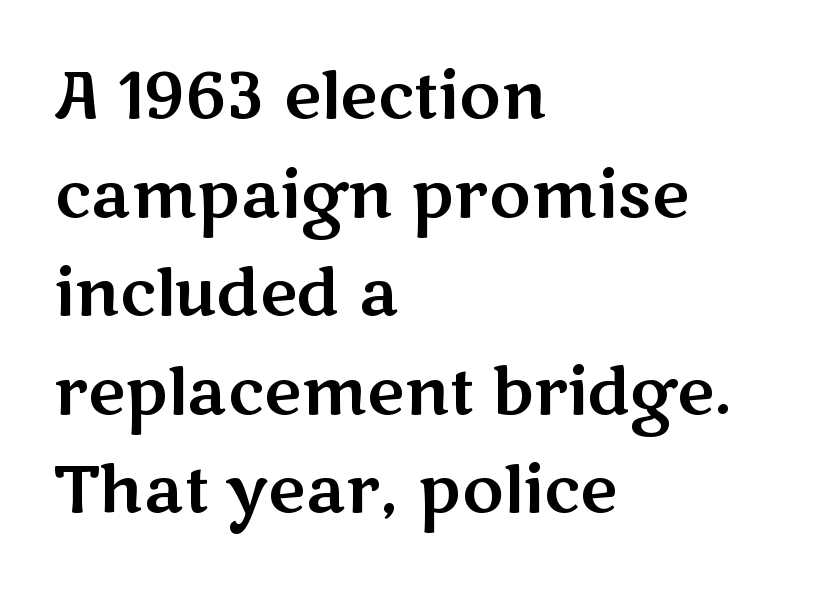
{"serif": "no", "italic": "no", "width": "wide", "stroke_contrast": "medium", "x_height": "medium", "monospaced": "no", "underline": "no", "align": "left", "line_spacing": "normal", "line_spacing_ratio": 1.54, "letter_spacing": "normal", "letter_spacing_em": 0.0, "glyph_px": 64}
